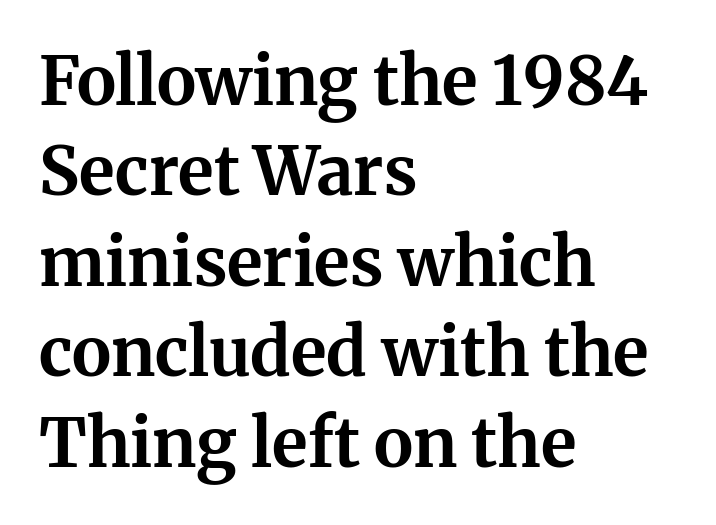
{"serif": "yes", "italic": "no", "bold": "yes", "weight": "bold", "width": "normal", "stroke_contrast": "medium", "x_height": "medium", "monospaced": "no", "underline": "no", "align": "left", "line_spacing": "normal", "line_spacing_ratio": 1.35, "letter_spacing": "normal", "letter_spacing_em": 0.0, "glyph_px": 67}
